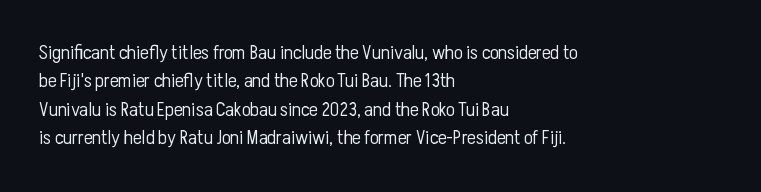
{"italic": "no", "bold": "no", "underline": "no", "align": "left", "line_spacing": "normal", "line_spacing_ratio": 1.42, "letter_spacing": "normal", "letter_spacing_em": 0.0, "glyph_px": 20}
